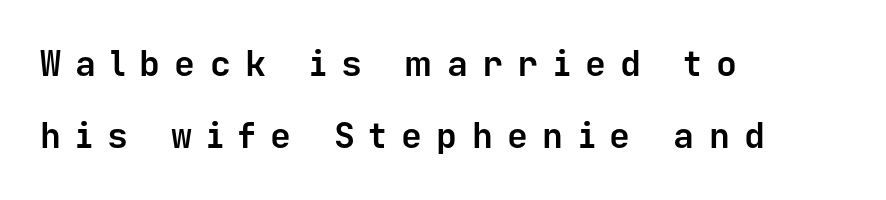
Q: Is the text bold? A: Yes.
Q: Is the text italic (slanted)? A: No, it is upright.
Q: Is the typeface a serif or a sans-serif typeface? A: Sans-serif.
Q: Is the text underlined? A: No.
Q: How is the paragraph aligned? A: Left-aligned.
Q: Is the spacing between letters normal or unusually wide? A: Unusually wide.
Q: Is the spacing between lines tight, normal or loose? A: Loose.
Q: Width (condensed, normal, or wide)? A: Normal.
Q: Stroke contrast? A: Low.
Q: x-height? A: Medium.
Q: Monospaced? A: Yes.
